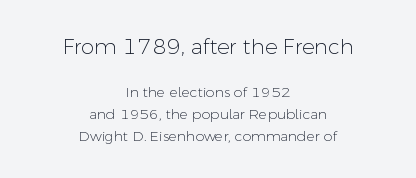
The passage shown has conventional tracking throughout. Summary of vertical rhythm: regular, with standard interline spacing. Casual observation: everything's sitting right in the middle. Large over small — that's the arrangement of the two blocks here.
